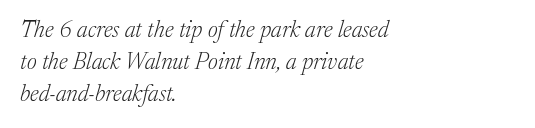
{"italic": "yes", "lean": "right", "slant_degrees": 17, "bold": "no", "underline": "no", "align": "left", "line_spacing": "normal", "line_spacing_ratio": 1.39, "letter_spacing": "normal", "letter_spacing_em": 0.0, "glyph_px": 23}
